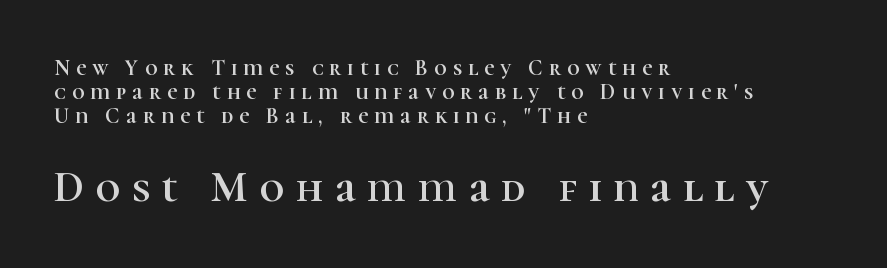
Honestly, there is no underline to notice here at all. The letterforms stand isolated, each surrounded by extra space. The axis of the letterforms is exactly vertical. Each line starts at the same left margin while the right side varies.
